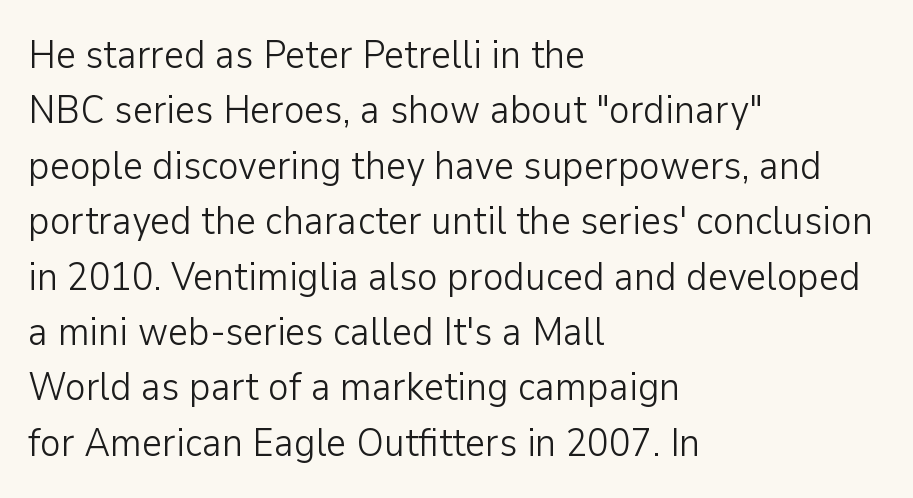
Q: Is the text bold? A: No.
Q: Is the text italic (slanted)? A: No, it is upright.
Q: Is the typeface a serif or a sans-serif typeface? A: Sans-serif.
Q: Is the text underlined? A: No.
Q: How is the paragraph aligned? A: Left-aligned.
Q: Is the spacing between letters normal or unusually wide? A: Normal.
Q: Is the spacing between lines tight, normal or loose? A: Normal.
Q: Width (condensed, normal, or wide)? A: Normal.
Q: Stroke contrast? A: Low.
Q: x-height? A: Medium.
Q: Monospaced? A: No.
